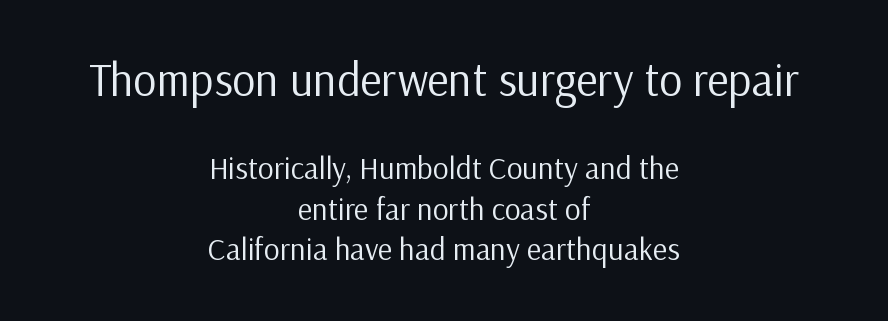
Observe the ordinary spacing: letters are neighbours, not strangers. The lines in this sample share a center point and differ in where they start and stop. Which chunk is bigger? The first one — the top block dwarfs the bottom. Each letter's strokes conclude bluntly, with no projecting serifs. Weight class: somewhere from thin through regular.
